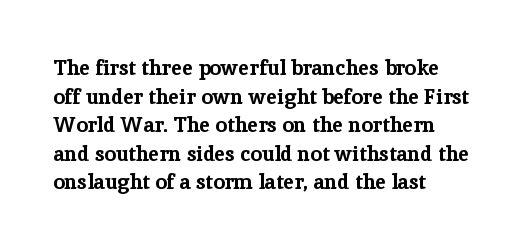
{"italic": "no", "bold": "yes", "underline": "no", "align": "left", "line_spacing": "normal", "line_spacing_ratio": 1.36, "letter_spacing": "normal", "letter_spacing_em": 0.0, "glyph_px": 21}
